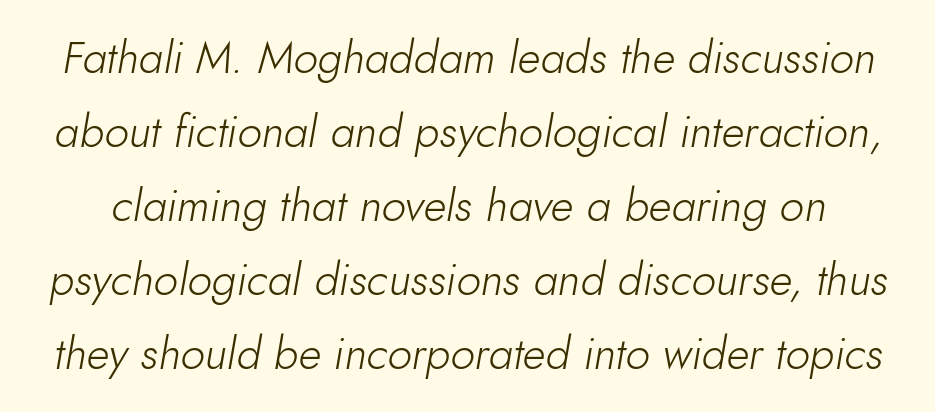
Look at the tracking — it's just the regular setting, nothing added. Has an underline been added? It has not. The font's italic variant was chosen for this text. Notice how descenders clear the ascenders below comfortably — that's standard leading. Do the characters align in a grid? No, the font is proportional.
